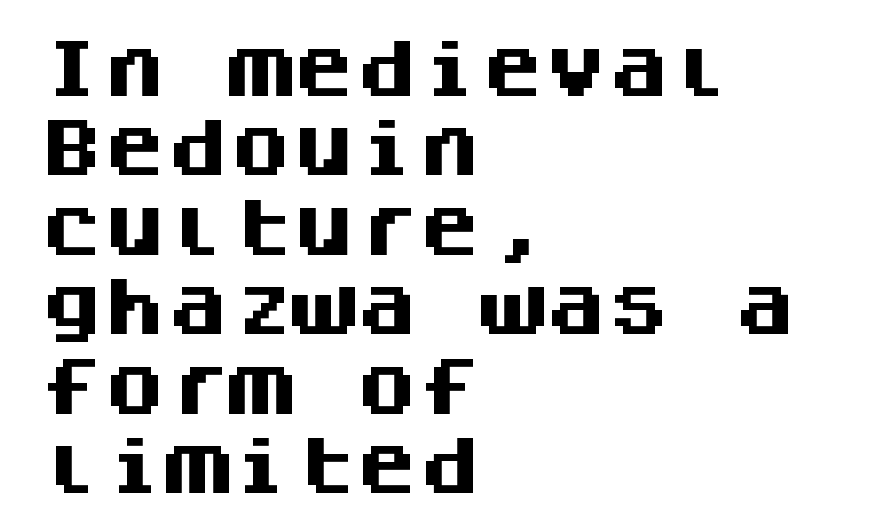
Layout note: lines flush left. Notice how descenders clear the ascenders below comfortably — that's standard leading. Classification — sans serif. Descenders hang freely into open space. The gaps between neighbouring characters are ordinary and unremarkable. What weight is shown? A full bold with thick strokes.
